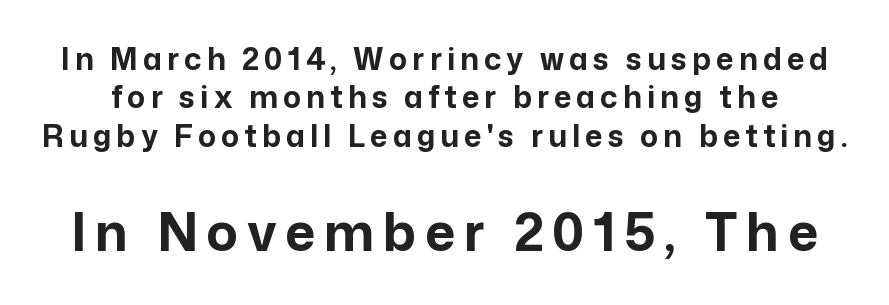
{"serif": "no", "italic": "no", "bold": "yes", "weight": "bold", "width": "normal", "stroke_contrast": "low", "x_height": "medium", "monospaced": "no", "underline": "no", "line_spacing": "normal", "line_spacing_ratio": 1.28, "larger_block": "second", "size_ratio": 1.73, "glyph_px": 52}
